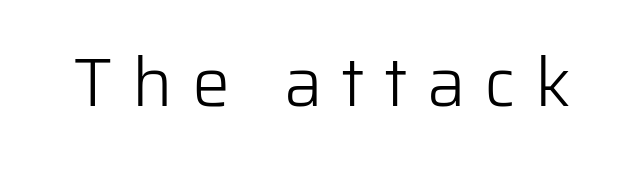
Ascenders rise straight up at ninety degrees. Each word looks stretched out because of the extra space between its letters. Each letter keeps its own natural width here, so spacing adapts to shape. A bare baseline throughout the passage. Does the type have serifs? No, each stem ends abruptly. Summary of weight: not heavy and not bold.
